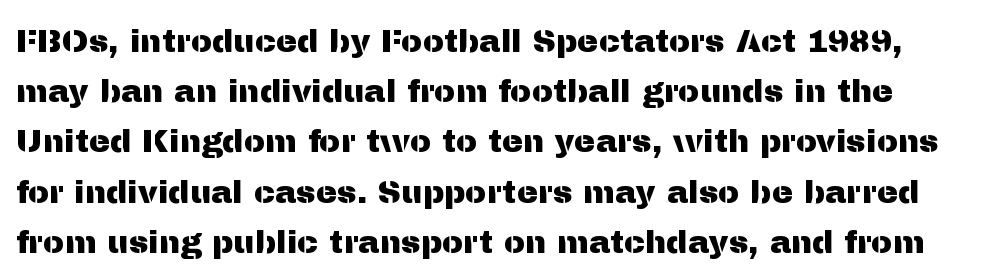
The image shows 32 px sans-serif type, upright; set normal line spacing (1.57x), normal letter spacing, not underlined; medium stroke contrast and a medium x-height.
